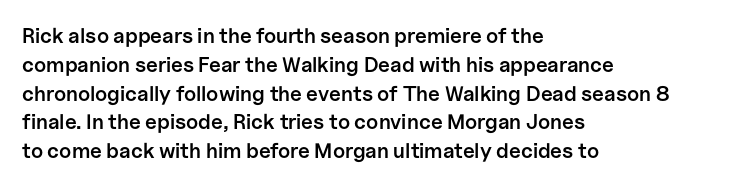
Underlining? Definitely not there. Posture: vertical. The space between consecutive lines is moderate. The paragraph has a hard left edge and a soft right edge. The line texture is even and compact thanks to regular tracking.
